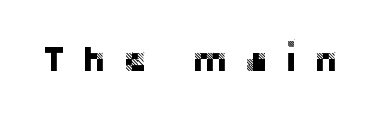
Q: Is the text italic (slanted)? A: No, it is upright.
Q: Is the typeface a serif or a sans-serif typeface? A: Sans-serif.
Q: Is the text underlined? A: No.
Q: Is the spacing between letters normal or unusually wide? A: Unusually wide.
Q: Width (condensed, normal, or wide)? A: Normal.
Q: Stroke contrast? A: Low.
Q: x-height? A: Large.
Q: Monospaced? A: No.
